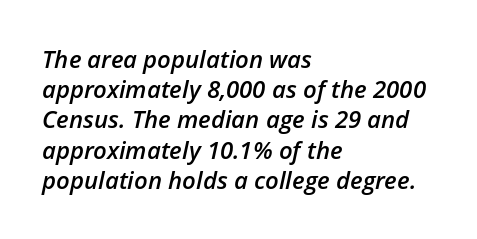
Q: Is the text bold? A: Semi-bold.
Q: Is the text italic (slanted)? A: Yes, it leans right by about 12 degrees.
Q: Is the text underlined? A: No.
Q: How is the paragraph aligned? A: Left-aligned.
Q: Is the spacing between letters normal or unusually wide? A: Normal.
Q: Is the spacing between lines tight, normal or loose? A: Normal.
